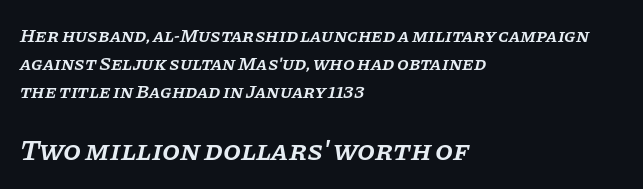
The image shows 29 px semibold serif type, italic (leaning right); set left-aligned, normal line spacing (1.47x), normal letter spacing, not underlined; the second (bottom) block is 1.53x larger; low stroke contrast and a large x-height.
